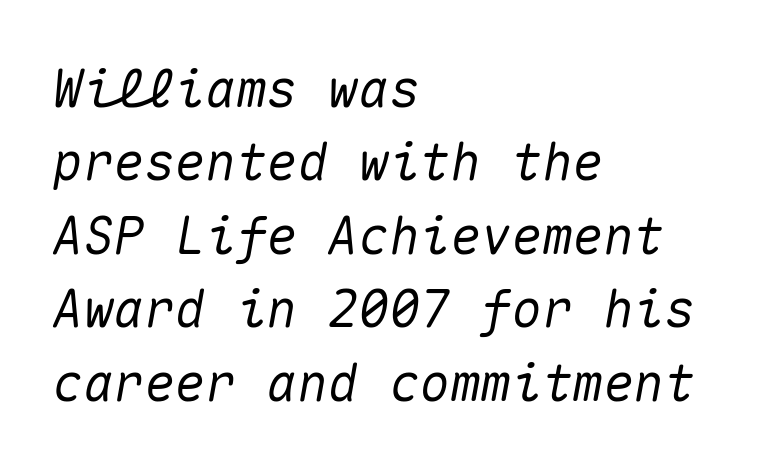
Q: Is the text italic (slanted)? A: Yes, it leans right by about 10 degrees.
Q: Is the text underlined? A: No.
Q: How is the paragraph aligned? A: Left-aligned.
Q: Is the spacing between letters normal or unusually wide? A: Normal.
Q: Is the spacing between lines tight, normal or loose? A: Normal.
Q: Width (condensed, normal, or wide)? A: Normal.
Q: Stroke contrast? A: Medium.
Q: x-height? A: Medium.
Q: Monospaced? A: Yes.
